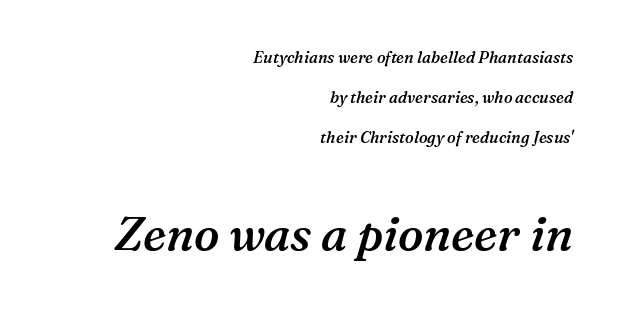
Q: Is the text bold? A: Semi-bold.
Q: Is the text italic (slanted)? A: Yes, it leans right by about 16 degrees.
Q: Is the typeface a serif or a sans-serif typeface? A: Serif.
Q: Is the text underlined? A: No.
Q: How is the paragraph aligned? A: Right-aligned.
Q: Is the spacing between letters normal or unusually wide? A: Normal.
Q: Is the spacing between lines tight, normal or loose? A: Loose.
Q: Which block of text is set in a larger size, the first (top) or the second (bottom)? A: The second (bottom) one.
Q: Width (condensed, normal, or wide)? A: Normal.
Q: Stroke contrast? A: Medium.
Q: x-height? A: Medium.
Q: Monospaced? A: No.
